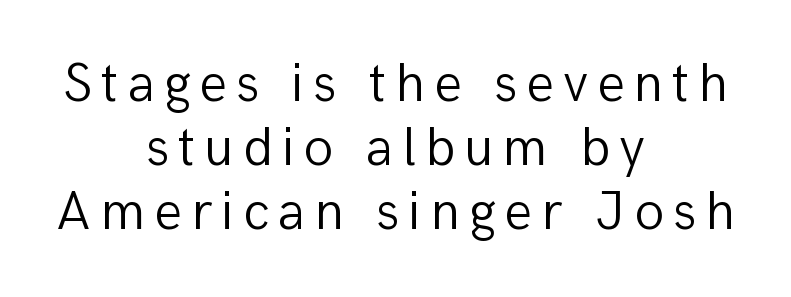
Q: Is the text bold? A: No.
Q: Is the text italic (slanted)? A: No, it is upright.
Q: Is the typeface a serif or a sans-serif typeface? A: Sans-serif.
Q: Is the text underlined? A: No.
Q: How is the paragraph aligned? A: Centered.
Q: Width (condensed, normal, or wide)? A: Normal.
Q: Stroke contrast? A: Low.
Q: x-height? A: Medium.
Q: Monospaced? A: No.
